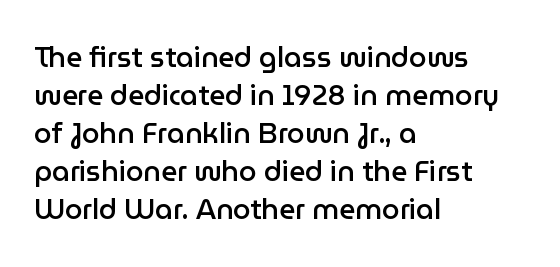
Q: Is the text bold? A: Semi-bold.
Q: Is the text italic (slanted)? A: No, it is upright.
Q: Is the typeface a serif or a sans-serif typeface? A: Sans-serif.
Q: Is the text underlined? A: No.
Q: How is the paragraph aligned? A: Left-aligned.
Q: Is the spacing between letters normal or unusually wide? A: Normal.
Q: Is the spacing between lines tight, normal or loose? A: Normal.
Q: Width (condensed, normal, or wide)? A: Normal.
Q: Stroke contrast? A: Low.
Q: x-height? A: Medium.
Q: Monospaced? A: No.
